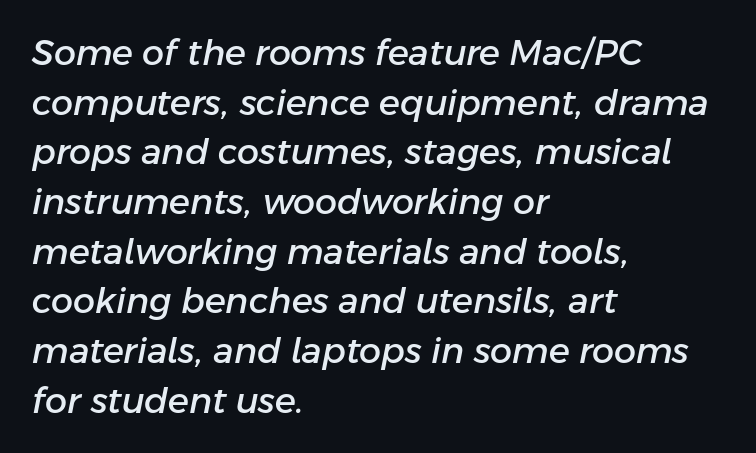
Q: Is the text italic (slanted)? A: Yes, it leans right by about 11 degrees.
Q: Is the text underlined? A: No.
Q: How is the paragraph aligned? A: Left-aligned.
Q: Is the spacing between letters normal or unusually wide? A: Normal.
Q: Is the spacing between lines tight, normal or loose? A: Normal.
Q: Width (condensed, normal, or wide)? A: Normal.
Q: Stroke contrast? A: Low.
Q: x-height? A: Medium.
Q: Monospaced? A: No.
